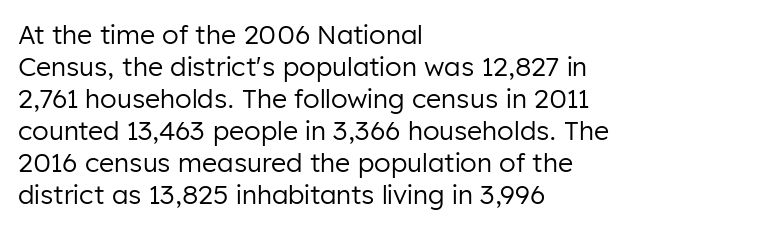
{"italic": "no", "bold": "no", "underline": "no", "align": "left", "line_spacing_ratio": 1.23, "letter_spacing": "normal", "letter_spacing_em": 0.0, "glyph_px": 26}
